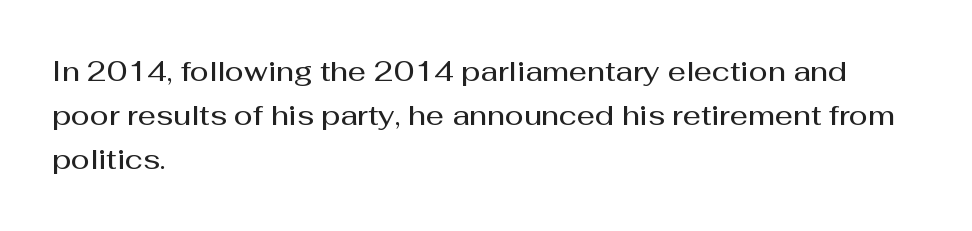
The image shows 28 px semibold sans-serif type, upright; set left-aligned, normal line spacing (1.58x), normal letter spacing, not underlined; medium stroke contrast and a medium x-height.
